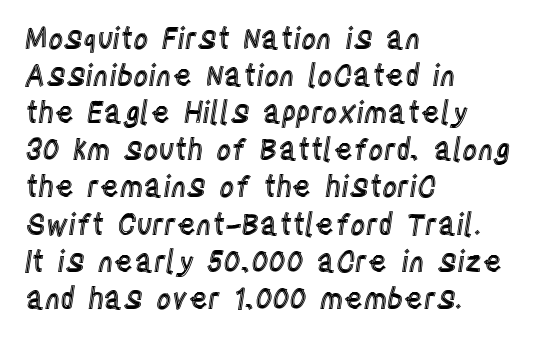
Q: Is the text italic (slanted)? A: Yes.
Q: Is the text underlined? A: No.
Q: How is the paragraph aligned? A: Left-aligned.
Q: Is the spacing between letters normal or unusually wide? A: Normal.
Q: Is the spacing between lines tight, normal or loose? A: Normal.
Q: Width (condensed, normal, or wide)? A: Condensed.
Q: x-height? A: Large.
Q: Monospaced? A: No.
